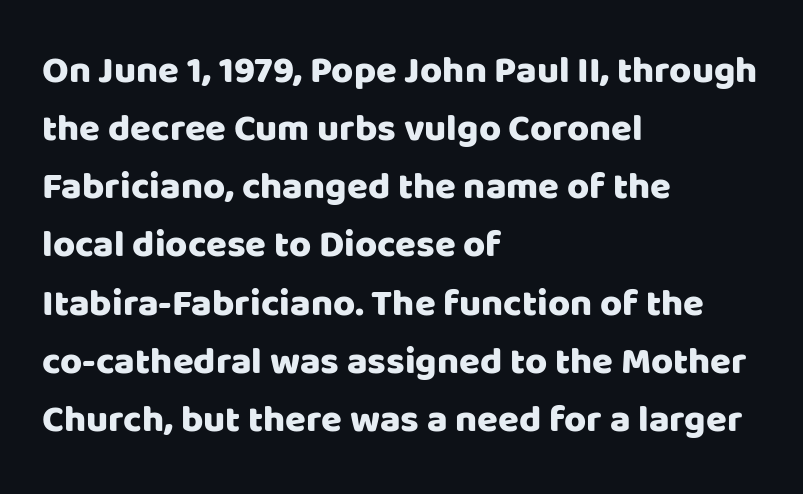
{"serif": "no", "italic": "no", "width": "normal", "stroke_contrast": "low", "x_height": "large", "monospaced": "no", "underline": "no", "align": "left", "line_spacing": "normal", "line_spacing_ratio": 1.53, "letter_spacing": "normal", "letter_spacing_em": 0.0, "glyph_px": 38}
